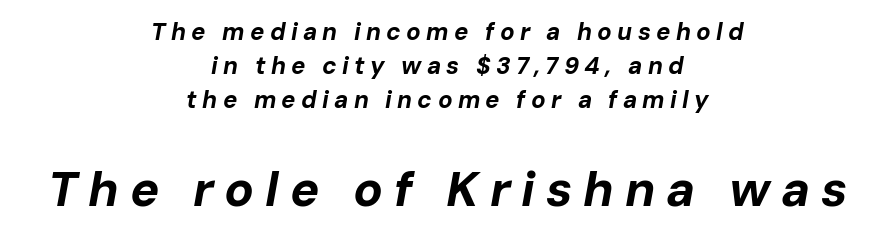
{"italic": "yes", "lean": "right", "slant_degrees": 10, "bold": "yes", "weight": "bold", "width": "normal", "stroke_contrast": "low", "x_height": "medium", "monospaced": "no", "underline": "no", "align": "center", "line_spacing": "normal", "line_spacing_ratio": 1.41, "letter_spacing": "wide", "letter_spacing_em": 0.22, "larger_block": "second", "size_ratio": 2.04, "glyph_px": 49}
